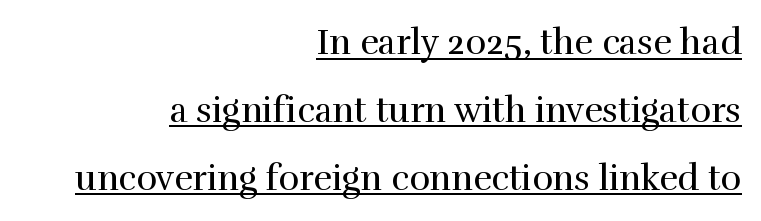
Check where the strokes stop: tiny serifs finish them off. Loosely led — the rows are spread out. Weight class: somewhere from thin through regular. Nope, not italic — everything's standing straight. This rendering features underlined lettering.
